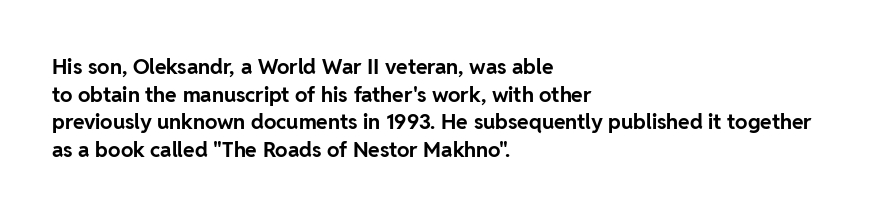
{"italic": "no", "bold": "yes", "underline": "no", "align": "left", "line_spacing": "normal", "line_spacing_ratio": 1.31, "letter_spacing": "normal", "letter_spacing_em": 0.0, "glyph_px": 21}
